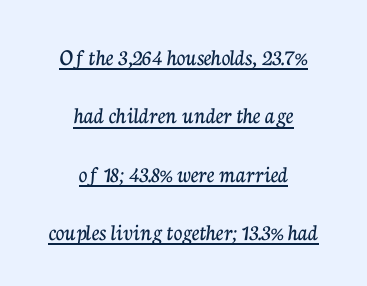
{"underline": "yes", "align": "center", "line_spacing": "loose", "line_spacing_ratio": 2.43, "letter_spacing": "normal", "letter_spacing_em": 0.0, "glyph_px": 24}
